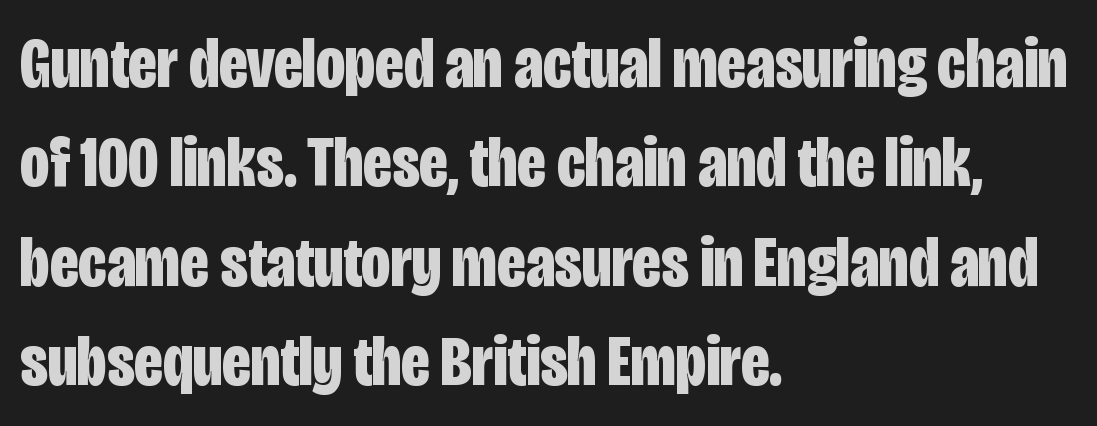
The image shows 72 px bold, condensed sans-serif type, upright; set left-aligned, normal line spacing (1.38x), normal letter spacing, not underlined; low stroke contrast and a large x-height.
